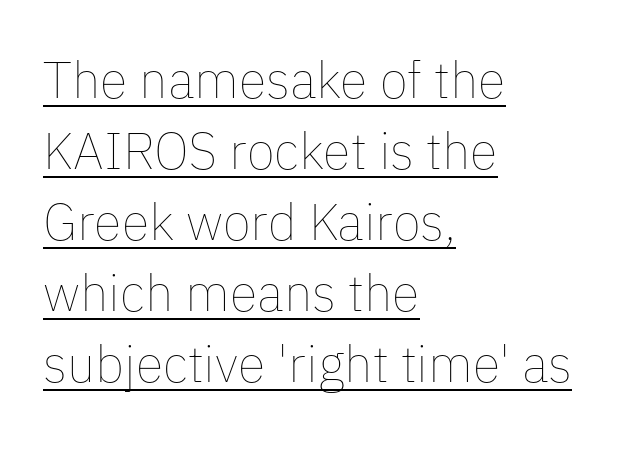
Q: Is the text bold? A: No.
Q: Is the text italic (slanted)? A: No, it is upright.
Q: Is the text underlined? A: Yes.
Q: How is the paragraph aligned? A: Left-aligned.
Q: Is the spacing between letters normal or unusually wide? A: Normal.
Q: Is the spacing between lines tight, normal or loose? A: Normal.
Q: Width (condensed, normal, or wide)? A: Normal.
Q: Stroke contrast? A: Low.
Q: x-height? A: Medium.
Q: Monospaced? A: No.
